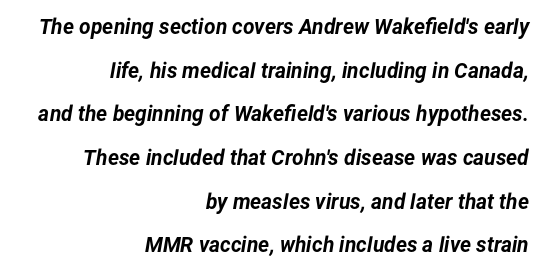
Q: Is the text bold? A: Yes.
Q: Is the text italic (slanted)? A: Yes, it leans right by about 12 degrees.
Q: Is the text underlined? A: No.
Q: How is the paragraph aligned? A: Right-aligned.
Q: Is the spacing between letters normal or unusually wide? A: Normal.
Q: Is the spacing between lines tight, normal or loose? A: Loose.
